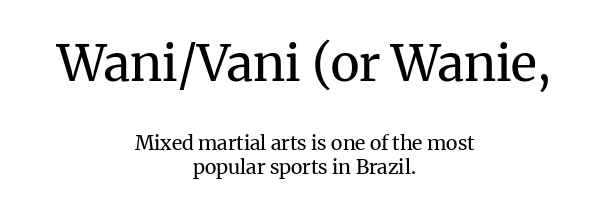
Q: Is the text bold? A: No.
Q: Is the text italic (slanted)? A: No, it is upright.
Q: Is the typeface a serif or a sans-serif typeface? A: Serif.
Q: Is the text underlined? A: No.
Q: How is the paragraph aligned? A: Centered.
Q: Is the spacing between letters normal or unusually wide? A: Normal.
Q: Which block of text is set in a larger size, the first (top) or the second (bottom)? A: The first (top) one.
Q: Width (condensed, normal, or wide)? A: Normal.
Q: Stroke contrast? A: Medium.
Q: x-height? A: Medium.
Q: Monospaced? A: No.
